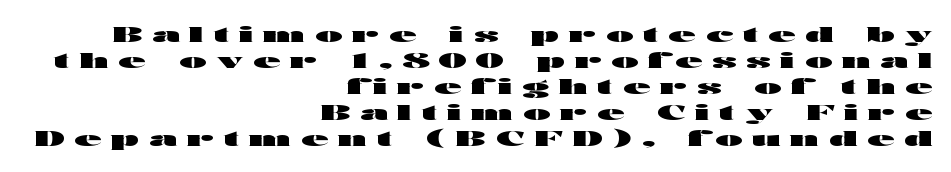
I'd describe the lettering as bold — thick and assertive. The paragraph shown leans on its right margin. This is the regular roman posture of the typeface. Glance below the letters and you will spot only blank space. Compared with typical body copy, the letter spacing here is much looser.
